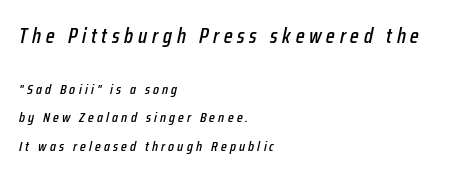
Q: Is the text italic (slanted)? A: Yes, it leans right by about 12 degrees.
Q: Is the text underlined? A: No.
Q: How is the paragraph aligned? A: Left-aligned.
Q: Is the spacing between letters normal or unusually wide? A: Unusually wide.
Q: Is the spacing between lines tight, normal or loose? A: Loose.
Q: Which block of text is set in a larger size, the first (top) or the second (bottom)? A: The first (top) one.
